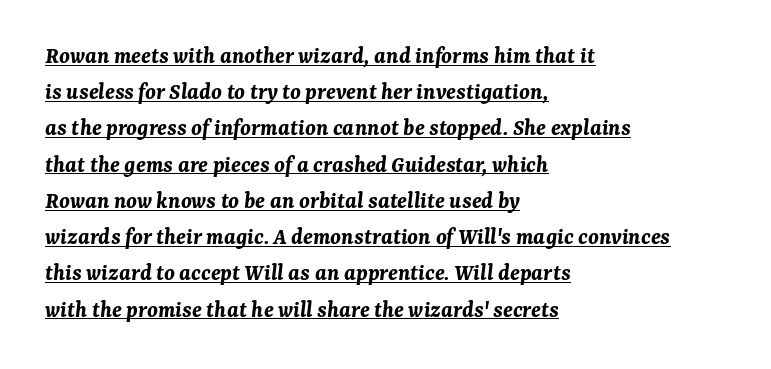
You can tell it's italic because the verticals aren't actually vertical. The space between consecutive lines is moderate. Alignment: flush left. Each line of the rendering has a horizontal stroke beneath the glyphs. Weight: bold. No extra tracking has been applied to these lines.
